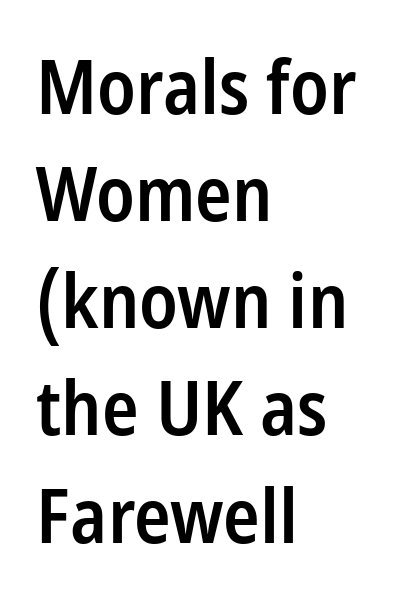
{"serif": "no", "italic": "no", "bold": "semi", "weight": "semibold", "width": "condensed", "stroke_contrast": "low", "x_height": "medium", "monospaced": "no", "underline": "no", "align": "left", "line_spacing": "normal", "line_spacing_ratio": 1.41, "letter_spacing": "normal", "letter_spacing_em": 0.0, "glyph_px": 76}
